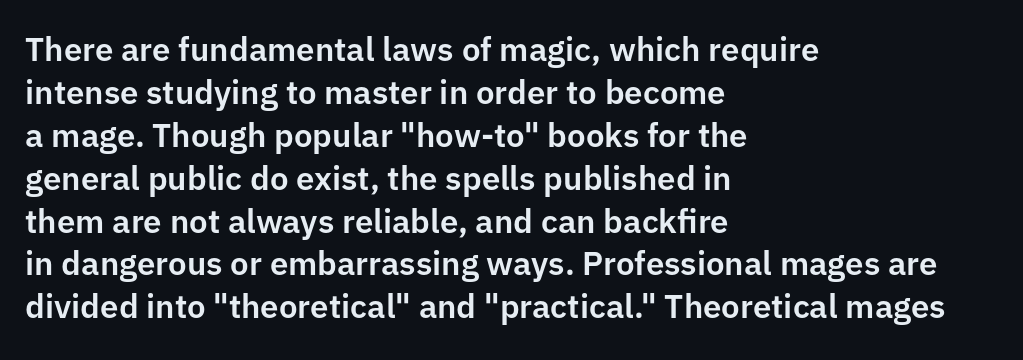
{"serif": "no", "italic": "no", "width": "normal", "stroke_contrast": "low", "x_height": "medium", "monospaced": "no", "underline": "no", "align": "left", "line_spacing": "normal", "line_spacing_ratio": 1.3, "letter_spacing": "normal", "letter_spacing_em": 0.0, "glyph_px": 33}
